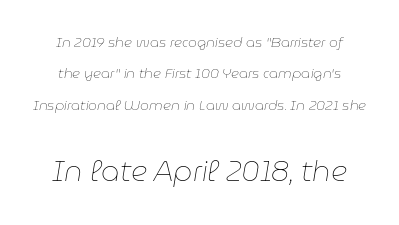
Q: Is the text bold? A: No.
Q: Is the text italic (slanted)? A: Yes, it leans right by about 9 degrees.
Q: Is the text underlined? A: No.
Q: How is the paragraph aligned? A: Centered.
Q: Is the spacing between letters normal or unusually wide? A: Normal.
Q: Is the spacing between lines tight, normal or loose? A: Loose.
Q: Which block of text is set in a larger size, the first (top) or the second (bottom)? A: The second (bottom) one.
Q: Width (condensed, normal, or wide)? A: Normal.
Q: Stroke contrast? A: Low.
Q: x-height? A: Medium.
Q: Monospaced? A: No.
